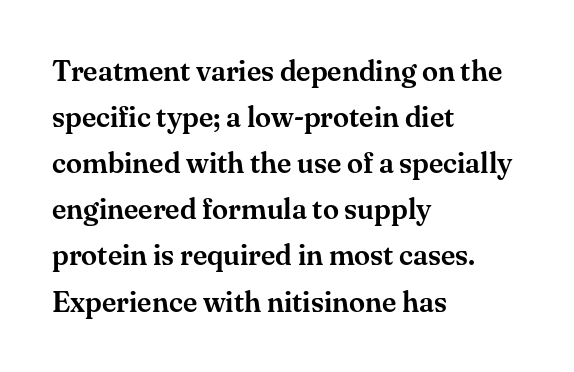
In CSS terms this would be text-align: left. Line spacing here is normal. Does the type have serifs? Yes, each stem ends in a small foot. Only glyphs here, with clear space below each row. The lettering stays uniformly vertical, giving the passage a roman look.
